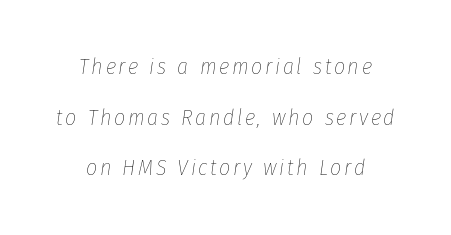
Any mark beneath the type? The region is blank. Quick note: interline space is abundant. Nothing heavy about these letters — not bold at all. Emphasis-style slanted type is in use.
